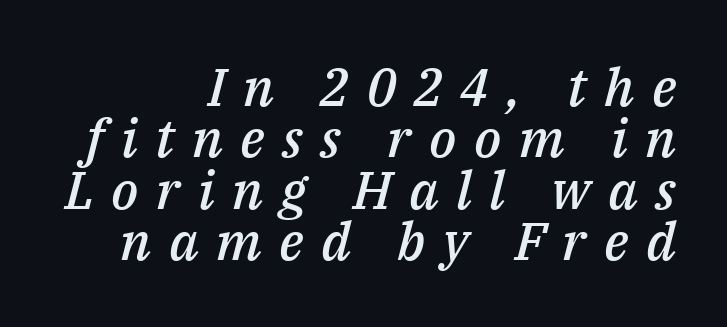
Q: Is the text bold? A: Semi-bold.
Q: Is the text italic (slanted)? A: Yes, it leans right by about 14 degrees.
Q: Is the text underlined? A: No.
Q: How is the paragraph aligned? A: Right-aligned.
Q: Is the spacing between letters normal or unusually wide? A: Unusually wide.
Q: Is the spacing between lines tight, normal or loose? A: Tight.
Q: Width (condensed, normal, or wide)? A: Normal.
Q: Stroke contrast? A: Medium.
Q: x-height? A: Medium.
Q: Monospaced? A: No.
